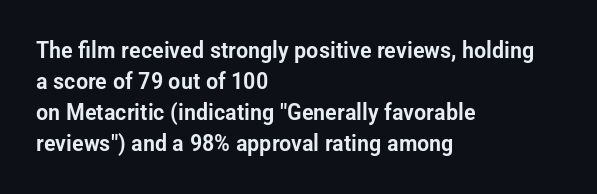
The image shows 23 px text type, upright; set left-aligned, normal line spacing (1.35x), normal letter spacing, not underlined.
